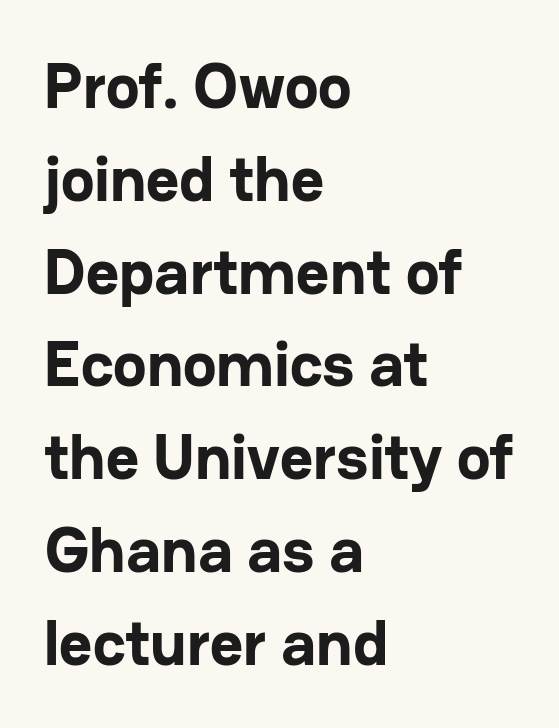
{"serif": "no", "italic": "no", "bold": "yes", "weight": "bold", "width": "normal", "stroke_contrast": "low", "x_height": "medium", "monospaced": "no", "underline": "no", "align": "left", "line_spacing": "normal", "line_spacing_ratio": 1.45, "letter_spacing": "normal", "letter_spacing_em": 0.0, "glyph_px": 64}
